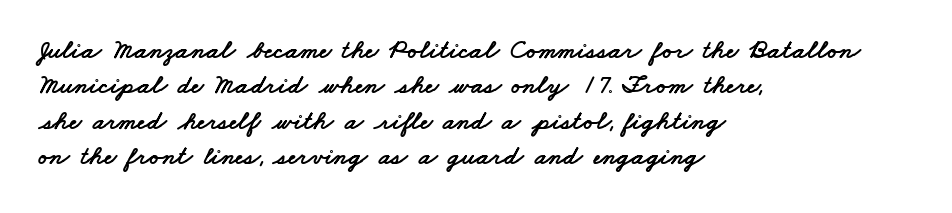
Leftover space on each line is placed entirely after the last word. Short note: letters normally spaced. The zone under the glyphs is completely vacant. What's the leading like? Ordinary, nothing unusual.
